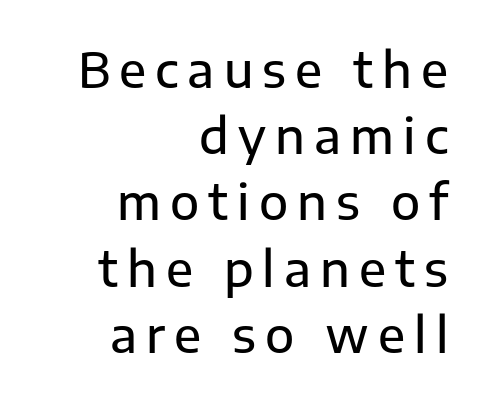
Q: Is the text italic (slanted)? A: No, it is upright.
Q: Is the typeface a serif or a sans-serif typeface? A: Sans-serif.
Q: Is the text underlined? A: No.
Q: How is the paragraph aligned? A: Right-aligned.
Q: Is the spacing between lines tight, normal or loose? A: Normal.
Q: Width (condensed, normal, or wide)? A: Normal.
Q: Stroke contrast? A: Low.
Q: x-height? A: Medium.
Q: Monospaced? A: No.
